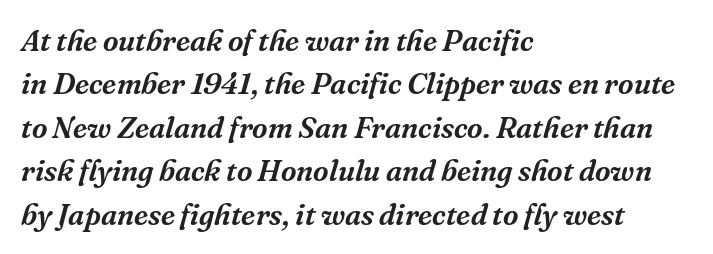
Q: Is the text italic (slanted)? A: Yes, it leans right by about 16 degrees.
Q: Is the typeface a serif or a sans-serif typeface? A: Serif.
Q: Is the text underlined? A: No.
Q: How is the paragraph aligned? A: Left-aligned.
Q: Is the spacing between letters normal or unusually wide? A: Normal.
Q: Is the spacing between lines tight, normal or loose? A: Normal.
Q: Width (condensed, normal, or wide)? A: Normal.
Q: Stroke contrast? A: Medium.
Q: x-height? A: Medium.
Q: Monospaced? A: No.
